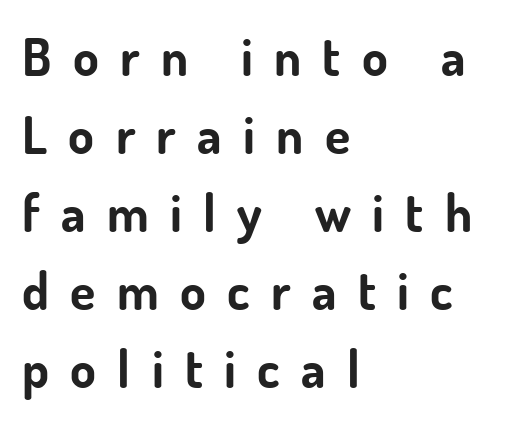
{"serif": "no", "italic": "no", "bold": "yes", "weight": "bold", "width": "normal", "stroke_contrast": "low", "x_height": "small", "monospaced": "no", "underline": "no", "align": "left", "line_spacing": "normal", "line_spacing_ratio": 1.5, "letter_spacing": "wide", "letter_spacing_em": 0.41, "glyph_px": 52}
